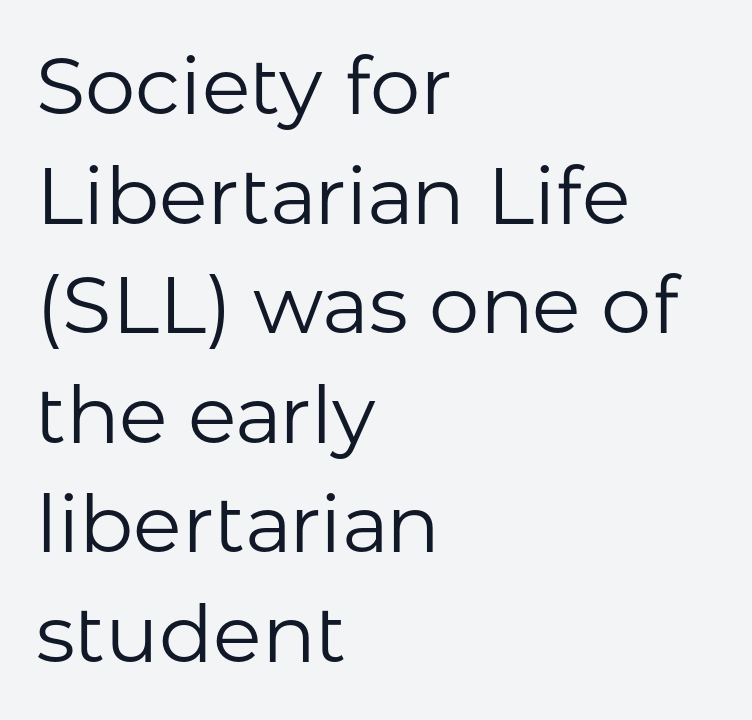
{"serif": "no", "italic": "no", "bold": "no", "weight": "regular", "width": "normal", "stroke_contrast": "low", "x_height": "medium", "monospaced": "no", "underline": "no", "align": "left", "line_spacing": "normal", "line_spacing_ratio": 1.37, "letter_spacing": "normal", "letter_spacing_em": 0.0, "glyph_px": 80}
